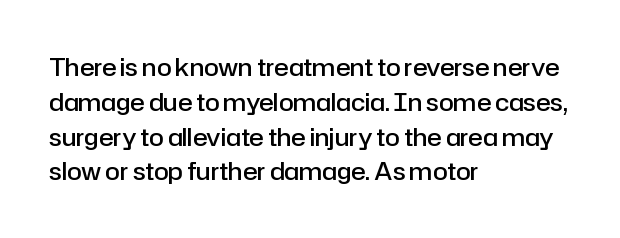
Q: Is the text bold? A: Semi-bold.
Q: Is the text italic (slanted)? A: No, it is upright.
Q: Is the text underlined? A: No.
Q: How is the paragraph aligned? A: Left-aligned.
Q: Is the spacing between letters normal or unusually wide? A: Normal.
Q: Is the spacing between lines tight, normal or loose? A: Normal.
